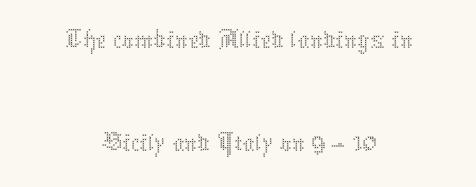
The specimen reads as upright at a glance. Rule under the text: the space is simply empty. The rendering keeps characters at their native spacing. Weight class: somewhere from thin through regular. Which margin do the lines hug? Neither — every line sits in the middle. Do the characters align in a grid? No, the font is proportional.
